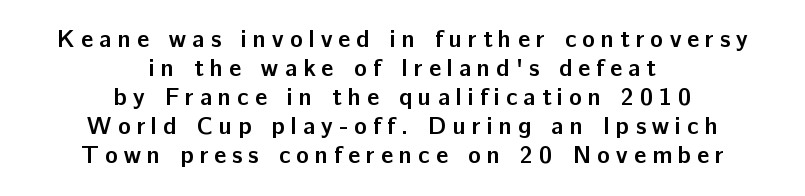
Plain, unruled lines of type. If you drew a line through each stem, it would be perfectly vertical. Here the glyphs are tracked loosely, breaking word shapes into spaced letters. The lines are quadded center.
